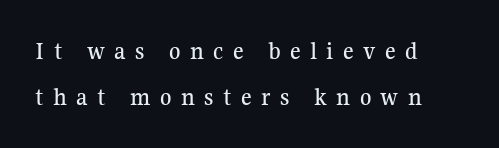
Q: Is the text italic (slanted)? A: No, it is upright.
Q: Is the text underlined? A: No.
Q: How is the paragraph aligned? A: Left-aligned.
Q: Is the spacing between letters normal or unusually wide? A: Unusually wide.
